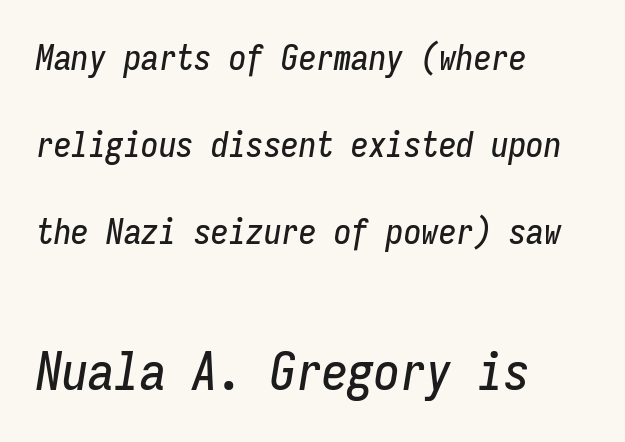
{"italic": "yes", "lean": "right", "slant_degrees": 9, "width": "condensed", "stroke_contrast": "low", "x_height": "medium", "monospaced": "yes", "underline": "no", "align": "left", "line_spacing": "loose", "line_spacing_ratio": 2.49, "letter_spacing": "normal", "letter_spacing_em": 0.0, "larger_block": "second", "size_ratio": 1.49, "glyph_px": 52}
